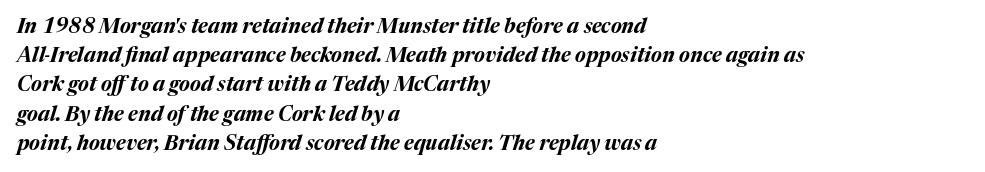
{"italic": "yes", "lean": "right", "slant_degrees": 17, "bold": "yes", "underline": "no", "align": "left", "line_spacing": "normal", "line_spacing_ratio": 1.46, "letter_spacing": "normal", "letter_spacing_em": 0.0, "glyph_px": 20}
